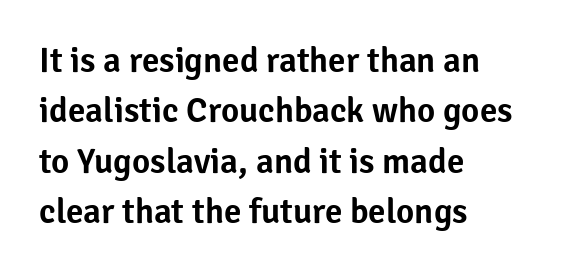
{"serif": "no", "italic": "no", "width": "normal", "stroke_contrast": "low", "x_height": "medium", "monospaced": "no", "underline": "no", "align": "left", "line_spacing": "normal", "line_spacing_ratio": 1.44, "letter_spacing": "normal", "letter_spacing_em": 0.0, "glyph_px": 35}
